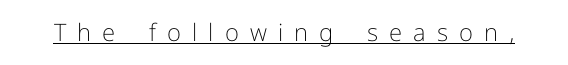
Q: Is the text bold? A: No.
Q: Is the text italic (slanted)? A: No, it is upright.
Q: Is the text underlined? A: Yes.
Q: Is the spacing between letters normal or unusually wide? A: Unusually wide.
